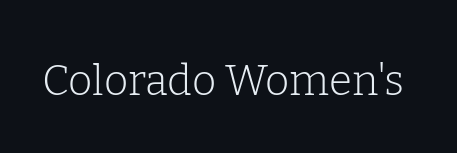
The image shows 42 px light serif type, upright; set normal letter spacing, not underlined; low stroke contrast and a medium x-height.
